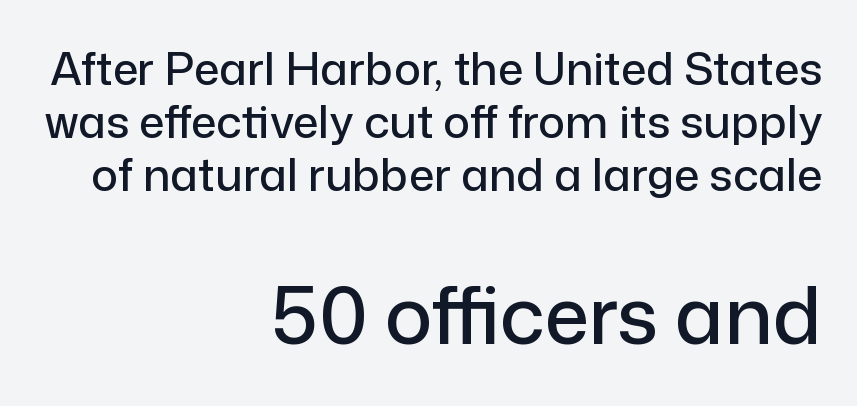
The gap between lines stays unmarked. Note: smaller setting up top, larger setting below. The compositor pushed each line to the right boundary. Caption: standard tracking, unaltered. The letters stand straight up with perfectly vertical stems.
